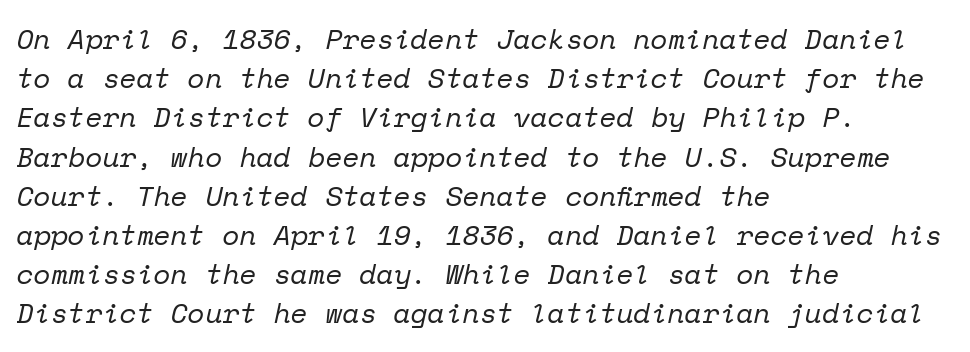
The image shows 28 px regular-weight serif type, italic (leaning right), monospaced; set left-aligned, normal line spacing (1.4x), normal letter spacing, not underlined; low stroke contrast and a medium x-height.
